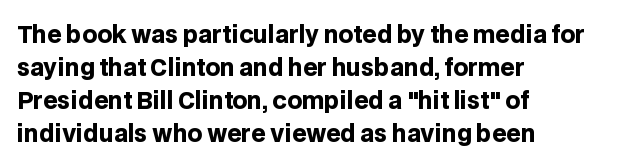
{"italic": "no", "bold": "yes", "underline": "no", "align": "left", "line_spacing": "normal", "line_spacing_ratio": 1.44, "letter_spacing": "normal", "letter_spacing_em": 0.0, "glyph_px": 23}
